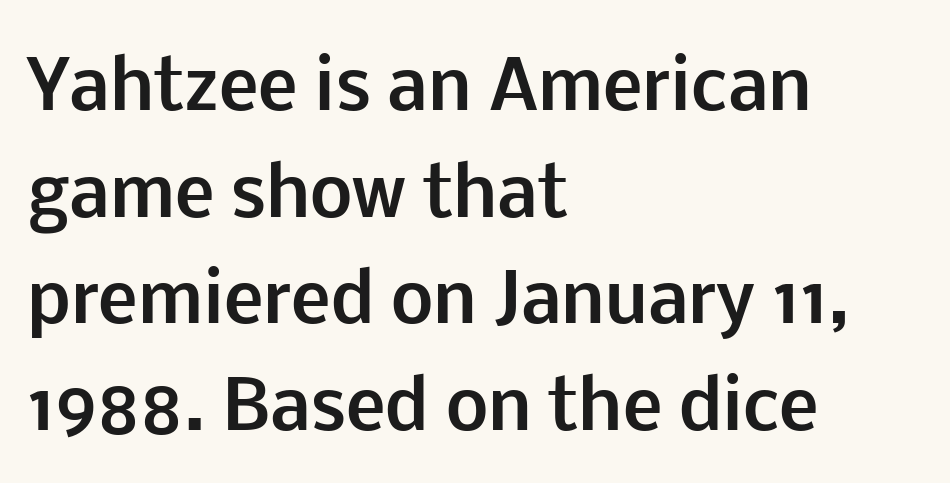
The image shows 67 px bold sans-serif type, upright; set left-aligned, normal line spacing (1.59x), normal letter spacing, not underlined; low stroke contrast and a medium x-height.
